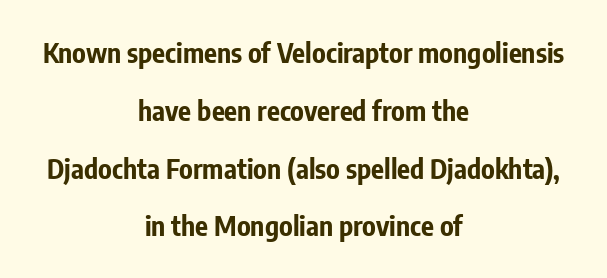
Line starts and ends both wander, symmetrically. A bare baseline throughout the passage. Rows of type keep a wide berth in the vertical direction. The specimen reads as upright at a glance.
